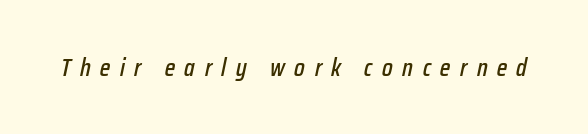
The image shows 25 px text type, italic (leaning right); set unusually wide letter spacing (+0.38 em), not underlined.
